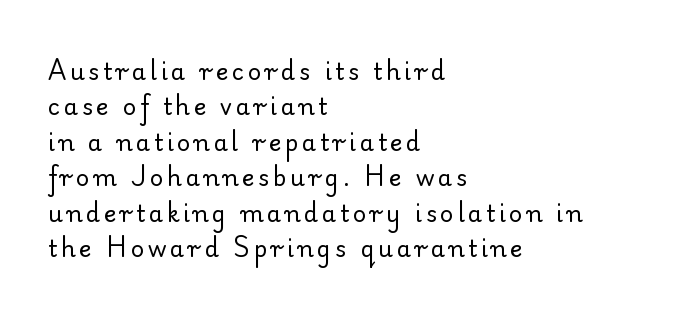
{"italic": "no", "bold": "no", "underline": "no", "align": "left", "line_spacing": "normal", "line_spacing_ratio": 1.54, "glyph_px": 23}
